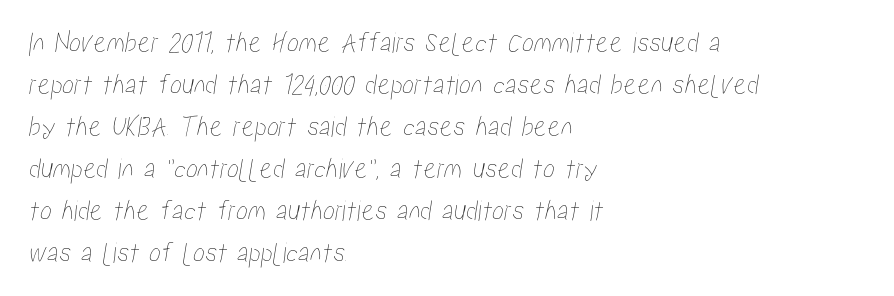
Q: Is the text underlined? A: No.
Q: How is the paragraph aligned? A: Left-aligned.
Q: Is the spacing between letters normal or unusually wide? A: Normal.
Q: Is the spacing between lines tight, normal or loose? A: Normal.
Q: Width (condensed, normal, or wide)? A: Condensed.
Q: Stroke contrast? A: Low.
Q: x-height? A: Medium.
Q: Monospaced? A: No.
